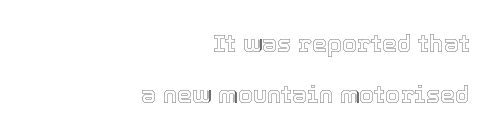
{"italic": "no", "underline": "no", "align": "right", "line_spacing": "loose", "line_spacing_ratio": 2.12, "letter_spacing": "normal", "letter_spacing_em": 0.0, "glyph_px": 24}
